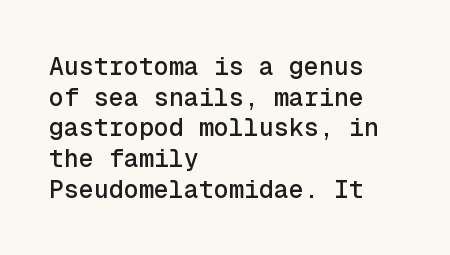
The image shows 25 px text type, upright; set left-aligned, line spacing 1.23x, normal letter spacing, not underlined.
